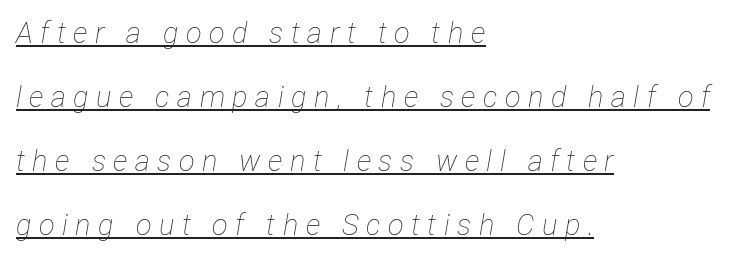
{"italic": "yes", "lean": "right", "slant_degrees": 12, "bold": "no", "weight": "thin", "width": "condensed", "stroke_contrast": "low", "x_height": "medium", "monospaced": "no", "underline": "yes", "align": "left", "line_spacing": "loose", "line_spacing_ratio": 2.21, "letter_spacing": "wide", "letter_spacing_em": 0.26, "glyph_px": 29}
